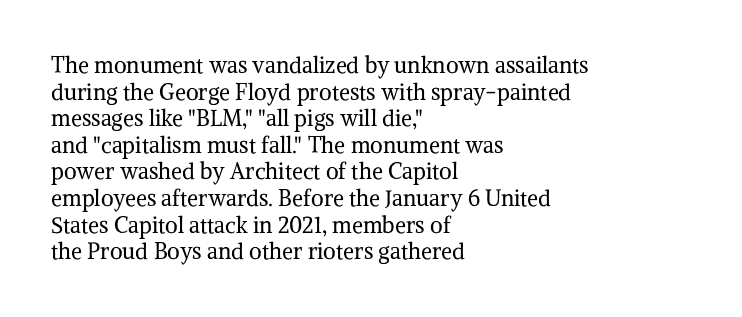
Q: Is the text bold? A: No.
Q: Is the text italic (slanted)? A: No, it is upright.
Q: Is the text underlined? A: No.
Q: How is the paragraph aligned? A: Left-aligned.
Q: Is the spacing between letters normal or unusually wide? A: Normal.
